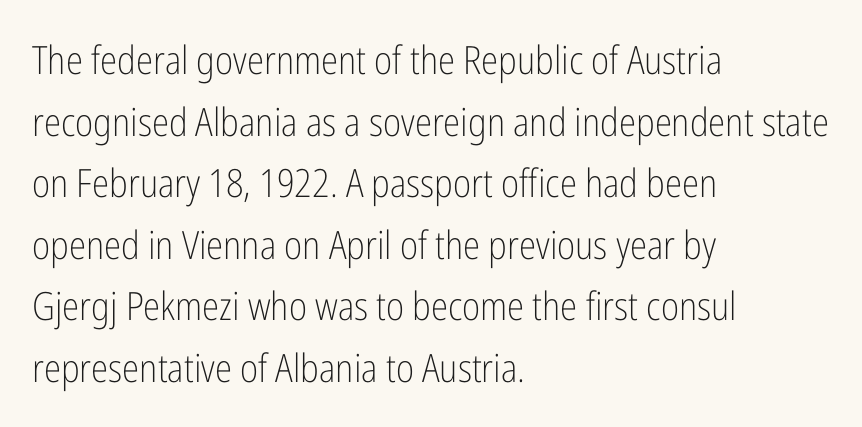
Q: Is the text bold? A: No.
Q: Is the text italic (slanted)? A: No, it is upright.
Q: Is the typeface a serif or a sans-serif typeface? A: Sans-serif.
Q: Is the text underlined? A: No.
Q: How is the paragraph aligned? A: Left-aligned.
Q: Is the spacing between letters normal or unusually wide? A: Normal.
Q: Is the spacing between lines tight, normal or loose? A: Normal.
Q: Width (condensed, normal, or wide)? A: Condensed.
Q: Stroke contrast? A: Low.
Q: x-height? A: Medium.
Q: Monospaced? A: No.
